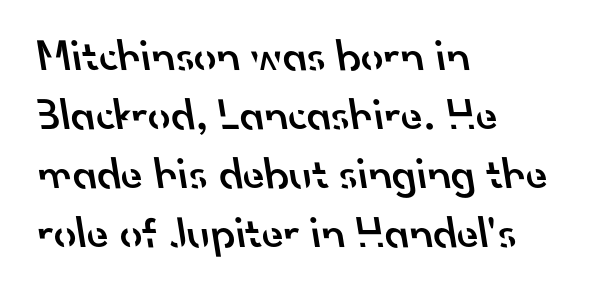
{"serif": "no", "bold": "semi", "weight": "semibold", "width": "normal", "stroke_contrast": "low", "x_height": "small", "monospaced": "no", "underline": "no", "align": "left", "line_spacing": "normal", "line_spacing_ratio": 1.31, "letter_spacing": "normal", "letter_spacing_em": 0.0, "glyph_px": 45}
